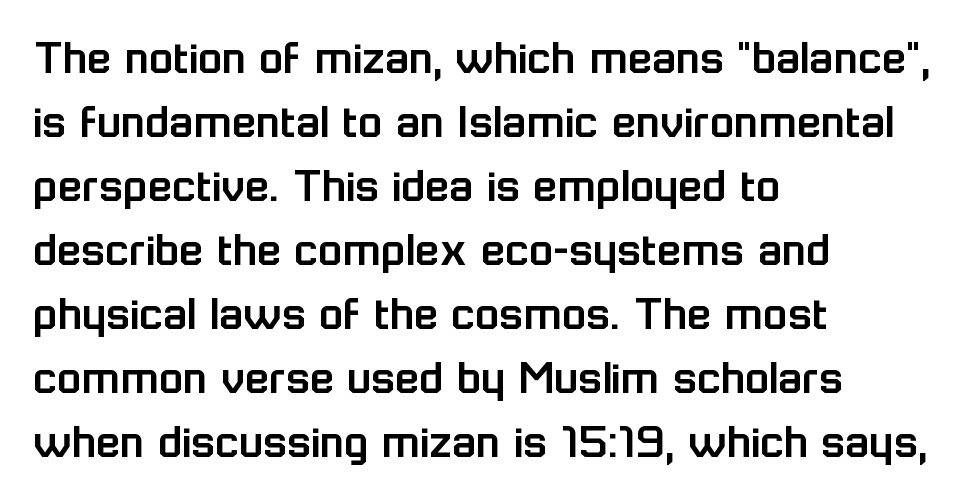
The image shows 50 px sans-serif type, upright; set left-aligned, normal line spacing (1.28x), normal letter spacing, not underlined; low stroke contrast and a medium x-height.
